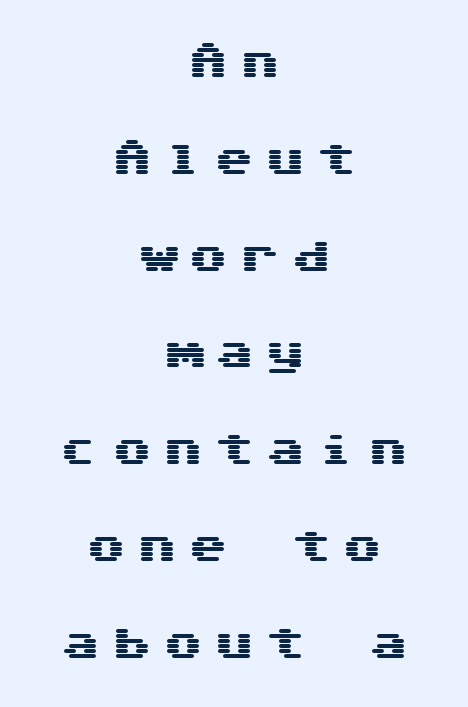
The image shows 40 px wide sans-serif type, upright, monospaced; set centered, loose line spacing (2.42x), unusually wide letter spacing (+0.28 em), not underlined; medium stroke contrast and a medium x-height.
